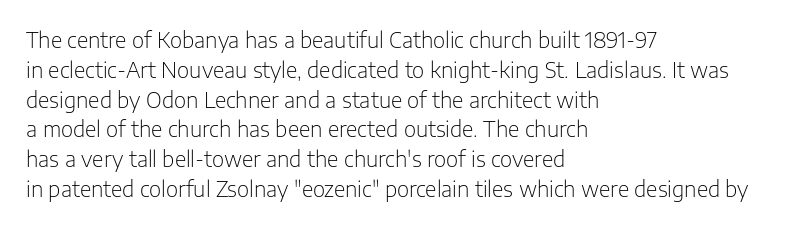
Q: Is the text bold? A: No.
Q: Is the text italic (slanted)? A: No, it is upright.
Q: Is the text underlined? A: No.
Q: How is the paragraph aligned? A: Left-aligned.
Q: Is the spacing between letters normal or unusually wide? A: Normal.
Q: Is the spacing between lines tight, normal or loose? A: Normal.
